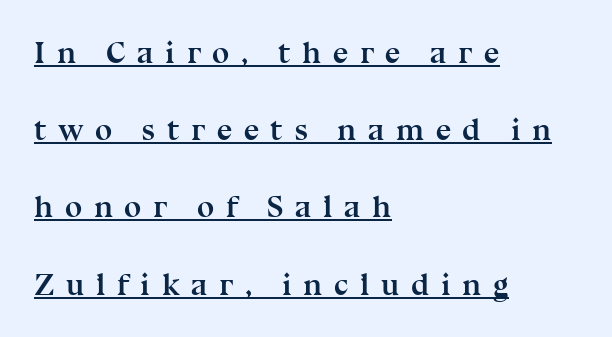
The image shows 31 px semibold serif type, upright; set left-aligned, loose line spacing (2.49x), unusually wide letter spacing (+0.37 em), underlined; medium stroke contrast and a medium x-height.
